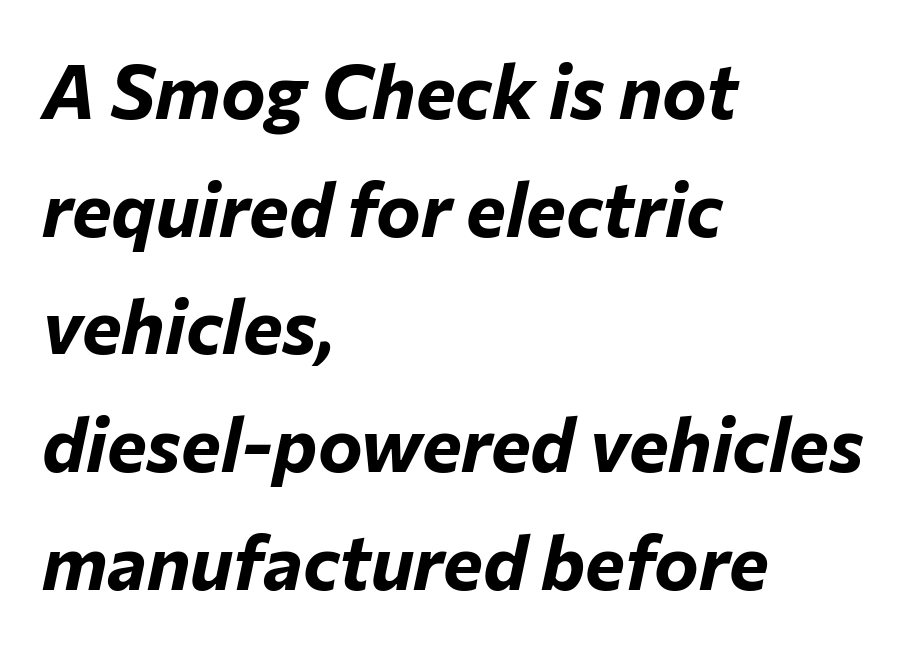
The image shows 75 px bold type, italic (leaning right); set left-aligned, normal line spacing (1.57x), normal letter spacing, not underlined; low stroke contrast and a medium x-height.
